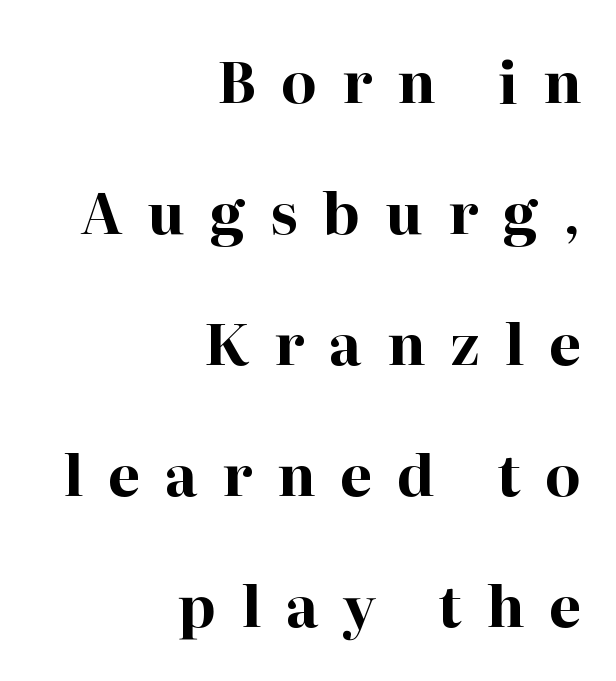
Q: Is the text bold? A: Yes.
Q: Is the text italic (slanted)? A: No, it is upright.
Q: Is the typeface a serif or a sans-serif typeface? A: Serif.
Q: Is the text underlined? A: No.
Q: How is the paragraph aligned? A: Right-aligned.
Q: Is the spacing between letters normal or unusually wide? A: Unusually wide.
Q: Is the spacing between lines tight, normal or loose? A: Loose.
Q: Width (condensed, normal, or wide)? A: Normal.
Q: Stroke contrast? A: High.
Q: x-height? A: Medium.
Q: Monospaced? A: No.
